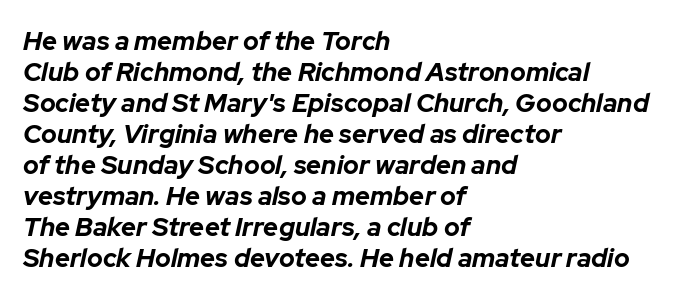
{"italic": "yes", "lean": "right", "slant_degrees": 12, "bold": "yes", "underline": "no", "align": "left", "line_spacing_ratio": 1.19, "letter_spacing": "normal", "letter_spacing_em": 0.0, "glyph_px": 26}
